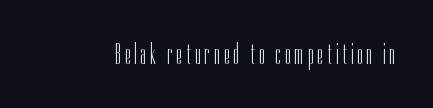
Is this a fixed-width face? No — the glyphs have proportional, varying widths. A typesetter would label this face a sans. Heaviness? Minimal to ordinary, like unemphasized prose. The space directly below the letters is spotless. Style check: upright.
